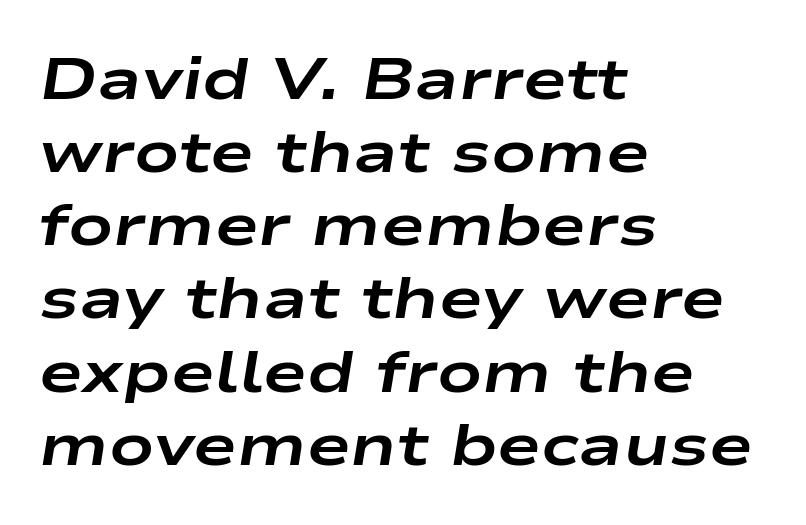
{"italic": "yes", "lean": "right", "slant_degrees": 9, "bold": "yes", "weight": "bold", "width": "wide", "stroke_contrast": "low", "x_height": "medium", "monospaced": "no", "underline": "no", "align": "left", "line_spacing_ratio": 1.24, "letter_spacing": "normal", "letter_spacing_em": 0.0, "glyph_px": 59}
